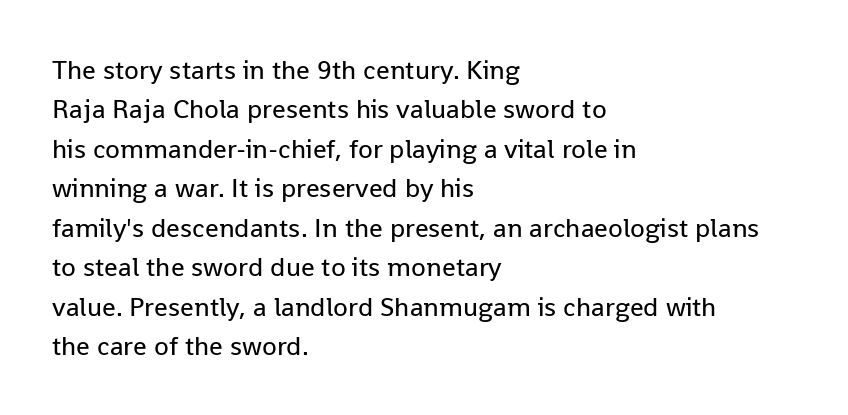
Q: Is the text bold? A: No.
Q: Is the text italic (slanted)? A: No, it is upright.
Q: Is the text underlined? A: No.
Q: How is the paragraph aligned? A: Left-aligned.
Q: Is the spacing between letters normal or unusually wide? A: Normal.
Q: Is the spacing between lines tight, normal or loose? A: Normal.
